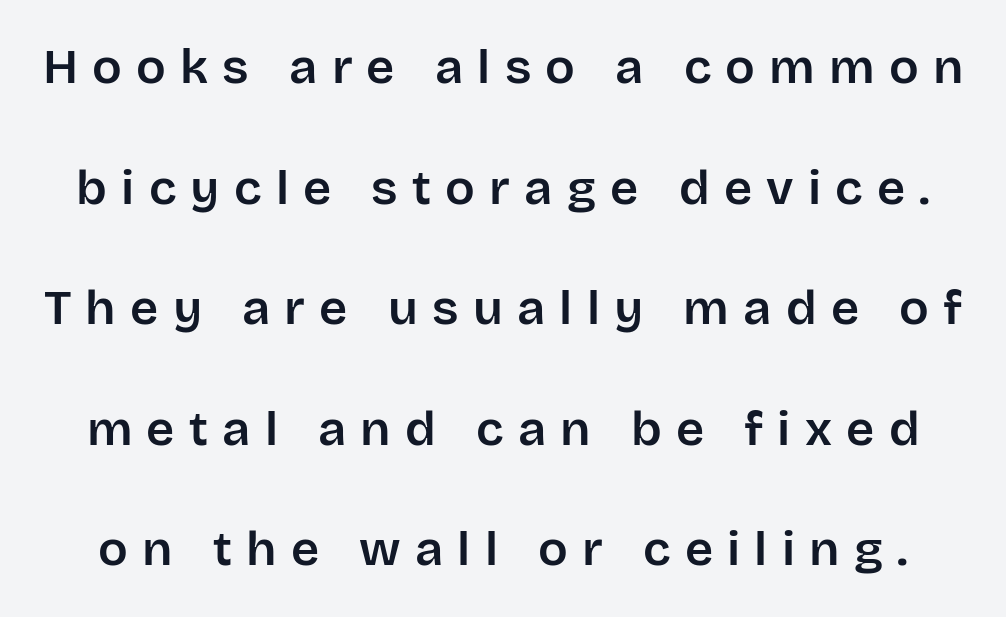
The image shows 49 px sans-serif type, upright; set loose line spacing (2.46x), unusually wide letter spacing (+0.29 em), not underlined; low stroke contrast and a large x-height.
